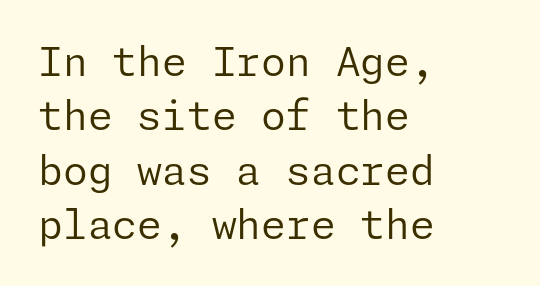
{"serif": "no", "italic": "no", "bold": "no", "weight": "regular", "width": "normal", "stroke_contrast": "low", "x_height": "medium", "underline": "no", "align": "left", "line_spacing": "normal", "line_spacing_ratio": 1.36, "letter_spacing": "normal", "letter_spacing_em": 0.0, "glyph_px": 40}
